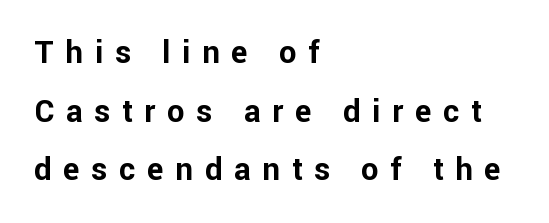
Q: Is the text bold? A: Yes.
Q: Is the text italic (slanted)? A: No, it is upright.
Q: Is the typeface a serif or a sans-serif typeface? A: Sans-serif.
Q: Is the text underlined? A: No.
Q: How is the paragraph aligned? A: Left-aligned.
Q: Is the spacing between letters normal or unusually wide? A: Unusually wide.
Q: Width (condensed, normal, or wide)? A: Normal.
Q: Stroke contrast? A: Low.
Q: x-height? A: Medium.
Q: Monospaced? A: No.
